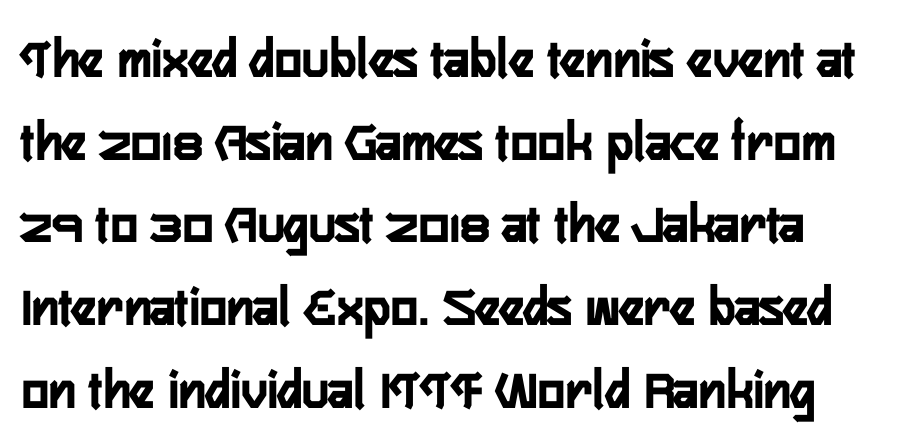
Q: Is the text italic (slanted)? A: No, it is upright.
Q: Is the typeface a serif or a sans-serif typeface? A: Sans-serif.
Q: Is the text underlined? A: No.
Q: Is the spacing between letters normal or unusually wide? A: Normal.
Q: Is the spacing between lines tight, normal or loose? A: Normal.
Q: Width (condensed, normal, or wide)? A: Condensed.
Q: Stroke contrast? A: Low.
Q: x-height? A: Medium.
Q: Monospaced? A: No.
